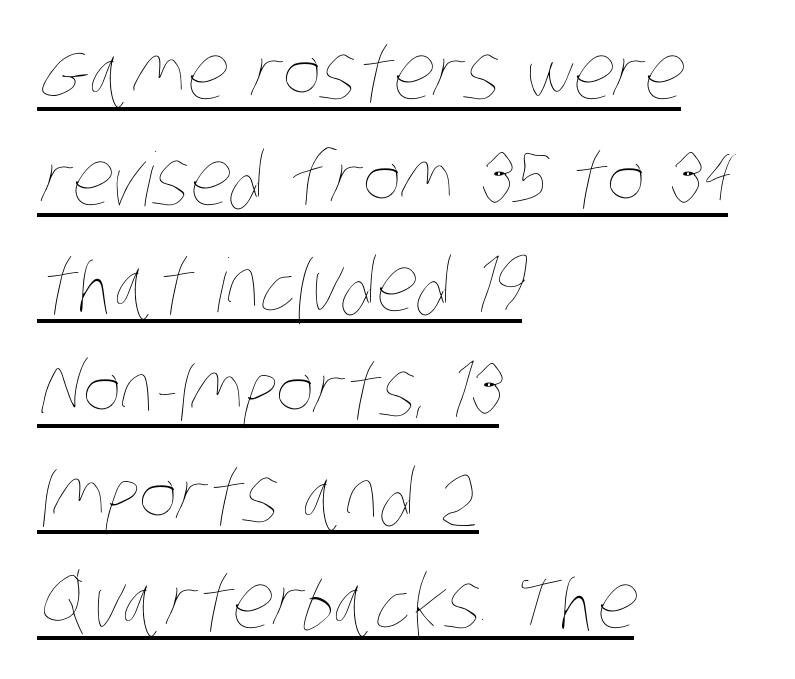
{"bold": "no", "weight": "thin", "width": "condensed", "stroke_contrast": "low", "x_height": "large", "monospaced": "no", "underline": "yes", "align": "left", "line_spacing": "normal", "line_spacing_ratio": 1.43, "letter_spacing": "normal", "letter_spacing_em": 0.0, "glyph_px": 74}
